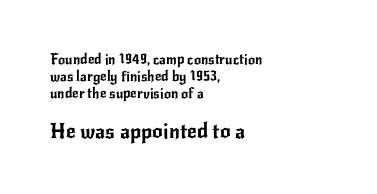
{"italic": "no", "underline": "no", "align": "left", "line_spacing_ratio": 1.21, "letter_spacing": "normal", "letter_spacing_em": 0.0, "larger_block": "second", "size_ratio": 1.5, "glyph_px": 21}
